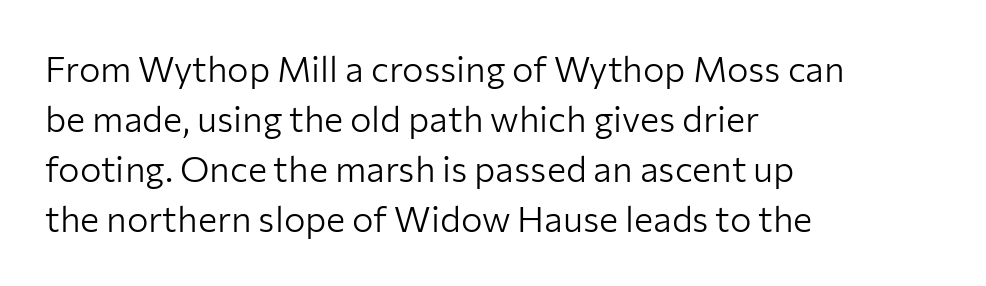
If you drew a ruler down the left edge, every line would touch it. The strip under each line holds only bare page. It's the straight-up-and-down kind of type. How are the letters spaced? Ordinarily, with no added tracking. Look at the bottom of the vertical strokes: they stop flat, with no serifs.
